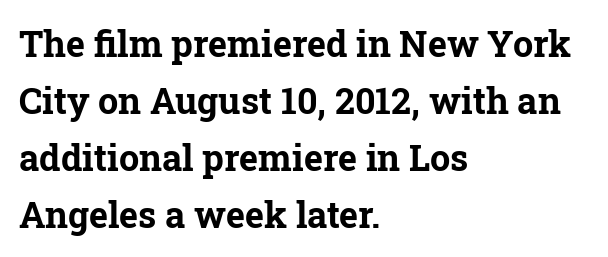
Q: Is the text bold? A: Yes.
Q: Is the text italic (slanted)? A: No, it is upright.
Q: Is the typeface a serif or a sans-serif typeface? A: Serif.
Q: Is the text underlined? A: No.
Q: How is the paragraph aligned? A: Left-aligned.
Q: Is the spacing between letters normal or unusually wide? A: Normal.
Q: Is the spacing between lines tight, normal or loose? A: Normal.
Q: Width (condensed, normal, or wide)? A: Normal.
Q: Stroke contrast? A: Low.
Q: x-height? A: Medium.
Q: Monospaced? A: No.
